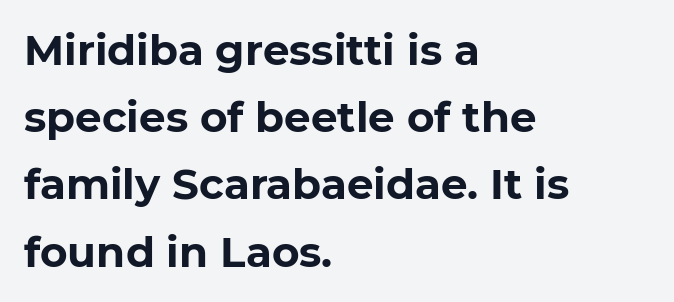
The zone under the glyphs is completely vacant. The horizontal fit of the characters is conventional and even. Line beginnings align vertically; line endings do not. These lines are rendered in a variable-pitch font. Serif or sans? Sans — the stroke terminals are bare.
